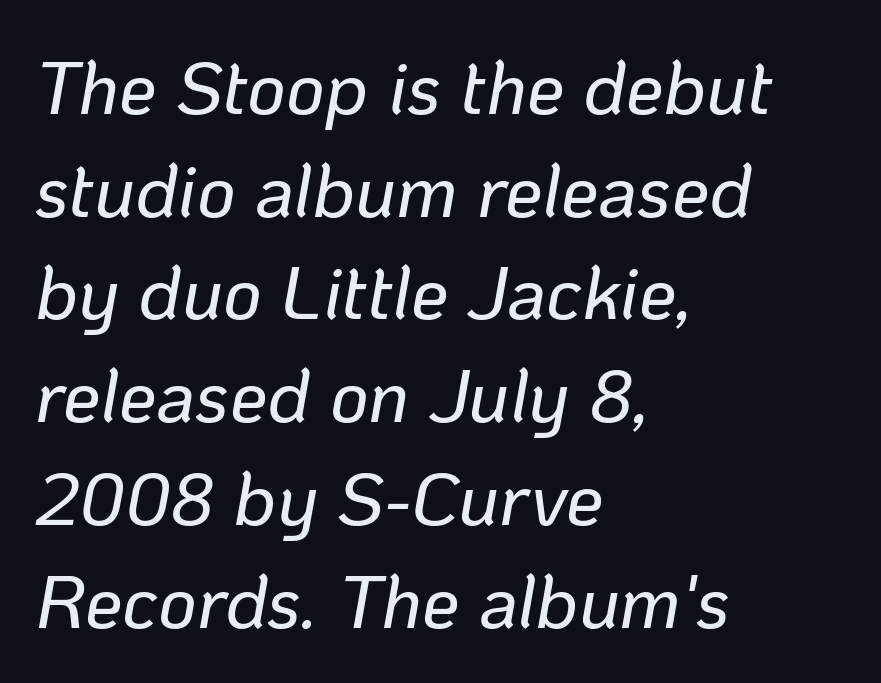
The image shows 75 px text type, italic (leaning right); set left-aligned, normal line spacing (1.37x), normal letter spacing, not underlined; low stroke contrast and a medium x-height.
